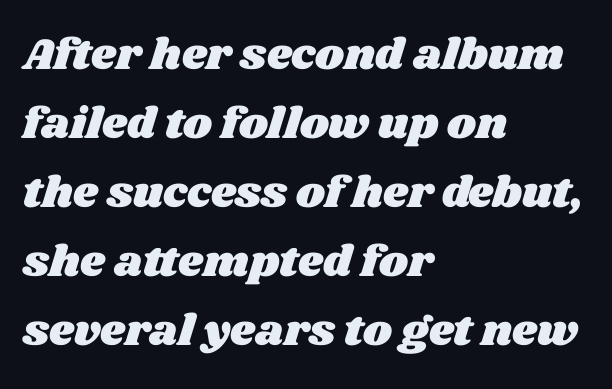
Q: Is the text underlined? A: No.
Q: How is the paragraph aligned? A: Left-aligned.
Q: Is the spacing between letters normal or unusually wide? A: Normal.
Q: Is the spacing between lines tight, normal or loose? A: Normal.
Q: Width (condensed, normal, or wide)? A: Wide.
Q: Stroke contrast? A: Medium.
Q: x-height? A: Large.
Q: Monospaced? A: No.
